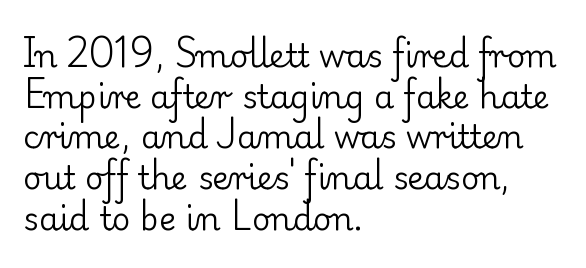
The image shows 32 px regular-weight serif type, upright; set left-aligned, normal line spacing (1.27x), normal letter spacing, not underlined; low stroke contrast and a small x-height.
